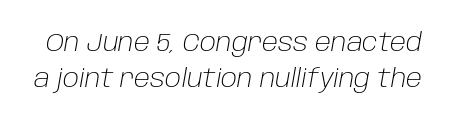
The image shows 25 px text type, italic (leaning right); set normal line spacing (1.43x), normal letter spacing, not underlined.
